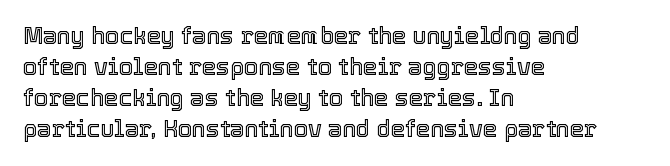
{"italic": "no", "underline": "no", "align": "left", "line_spacing": "normal", "line_spacing_ratio": 1.35, "letter_spacing": "normal", "letter_spacing_em": 0.0, "glyph_px": 23}
